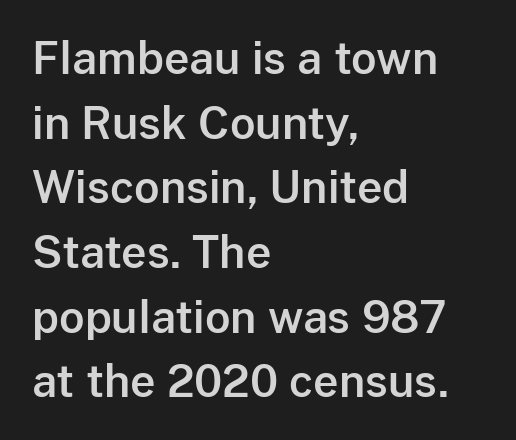
The image shows 44 px sans-serif type, upright; set left-aligned, normal line spacing (1.47x), normal letter spacing, not underlined; low stroke contrast and a medium x-height.
